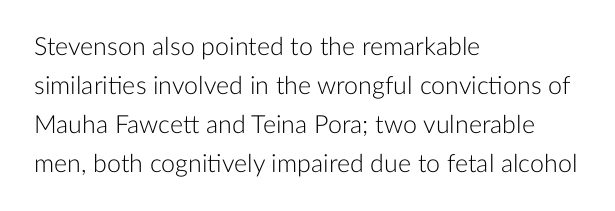
Q: Is the text bold? A: No.
Q: Is the text italic (slanted)? A: No, it is upright.
Q: Is the text underlined? A: No.
Q: How is the paragraph aligned? A: Left-aligned.
Q: Is the spacing between letters normal or unusually wide? A: Normal.
Q: Is the spacing between lines tight, normal or loose? A: Normal.
